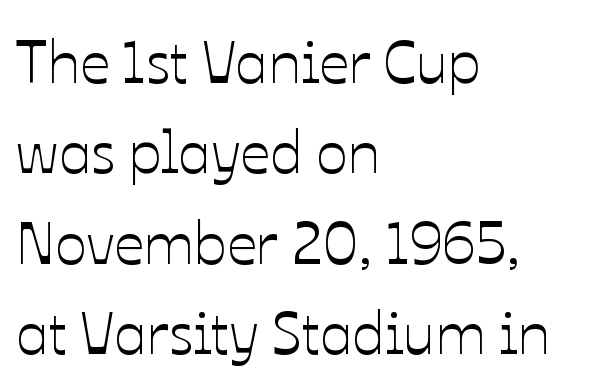
{"italic": "no", "width": "normal", "stroke_contrast": "low", "x_height": "medium", "monospaced": "no", "underline": "no", "align": "left", "line_spacing": "normal", "line_spacing_ratio": 1.53, "letter_spacing": "normal", "letter_spacing_em": 0.0, "glyph_px": 59}
